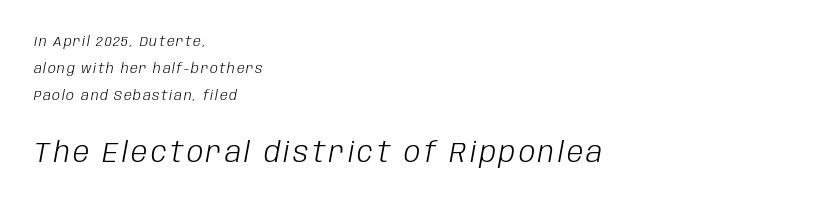
The image shows 29 px light, condensed type, italic (leaning right); set left-aligned, loose line spacing (1.93x), not underlined; the second (bottom) block is 2.07x larger; low stroke contrast and a large x-height.
